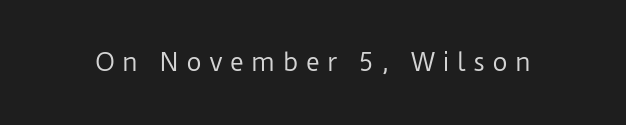
{"italic": "no", "bold": "no", "underline": "no", "letter_spacing": "wide", "letter_spacing_em": 0.3, "glyph_px": 24}
